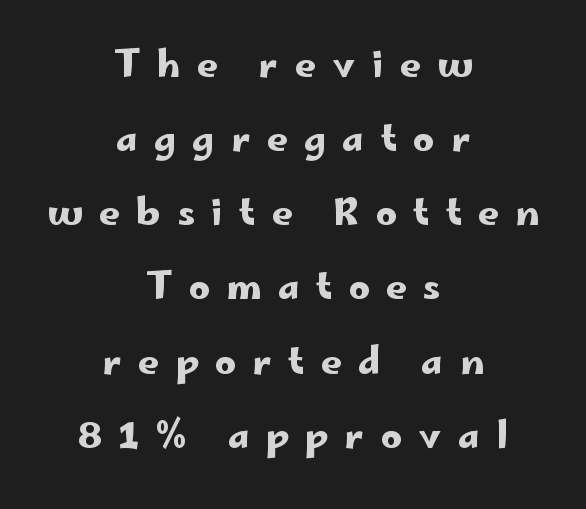
The image shows 36 px wide sans-serif type, upright; set centered, loose line spacing (2.06x), unusually wide letter spacing (+0.46 em), not underlined; low stroke contrast and a small x-height.
